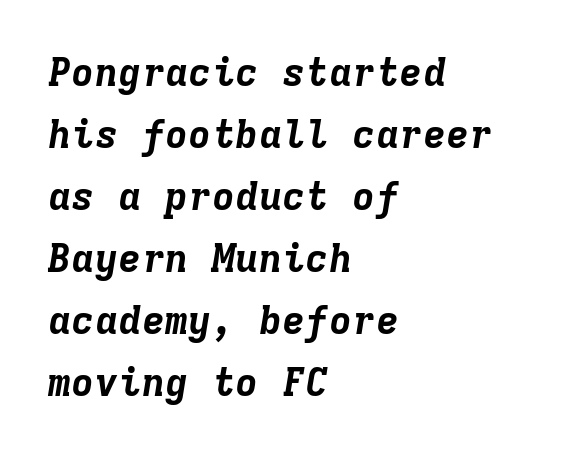
The image shows 39 px bold type, italic (leaning right), monospaced; set left-aligned, normal line spacing (1.59x), normal letter spacing, not underlined; low stroke contrast and a medium x-height.
